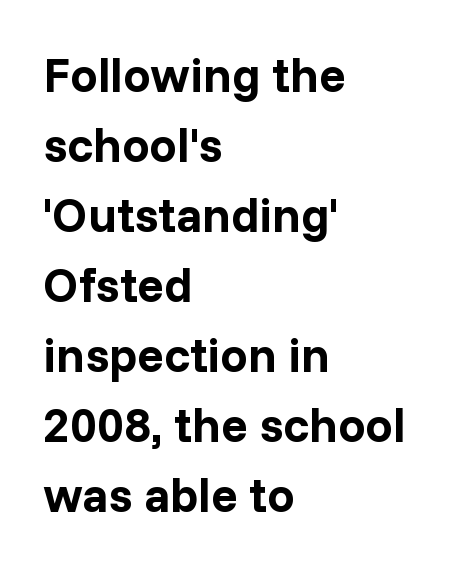
The image shows 49 px bold sans-serif type, upright; set left-aligned, normal line spacing (1.43x), normal letter spacing, not underlined; low stroke contrast and a medium x-height.
